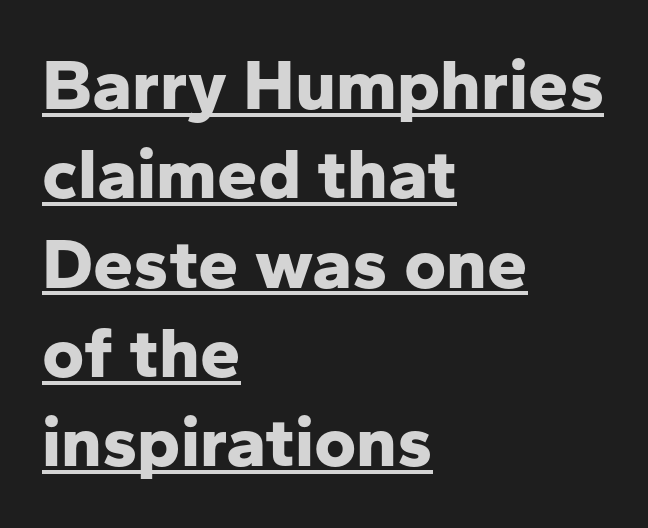
{"serif": "no", "italic": "no", "bold": "yes", "weight": "bold", "width": "normal", "stroke_contrast": "low", "x_height": "medium", "monospaced": "no", "underline": "yes", "align": "left", "line_spacing_ratio": 1.24, "letter_spacing": "normal", "letter_spacing_em": 0.0, "glyph_px": 72}
